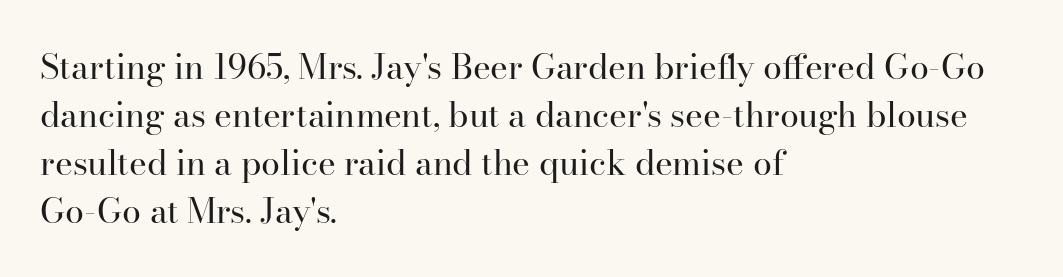
The image shows 34 px regular-weight serif type, upright; set left-aligned, normal line spacing (1.41x), normal letter spacing, not underlined; high stroke contrast and a small x-height.
